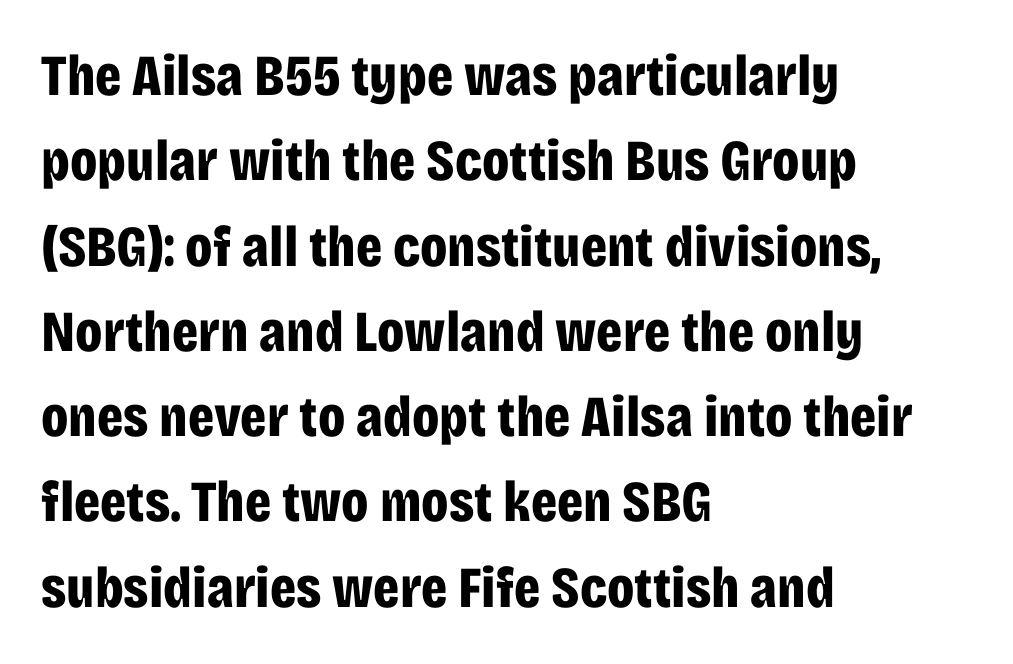
Q: Is the text bold? A: Yes.
Q: Is the text italic (slanted)? A: No, it is upright.
Q: Is the typeface a serif or a sans-serif typeface? A: Sans-serif.
Q: Is the text underlined? A: No.
Q: How is the paragraph aligned? A: Left-aligned.
Q: Is the spacing between letters normal or unusually wide? A: Normal.
Q: Is the spacing between lines tight, normal or loose? A: Normal.
Q: Width (condensed, normal, or wide)? A: Condensed.
Q: Stroke contrast? A: Low.
Q: x-height? A: Large.
Q: Monospaced? A: No.
